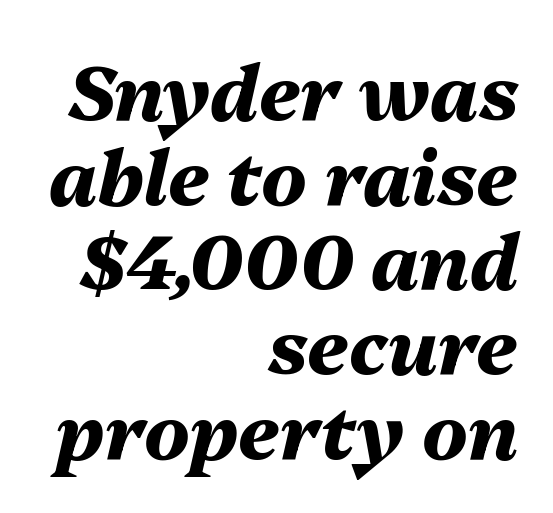
{"italic": "yes", "lean": "right", "slant_degrees": 13, "bold": "yes", "weight": "heavy", "width": "normal", "stroke_contrast": "medium", "x_height": "medium", "monospaced": "no", "underline": "no", "align": "right", "line_spacing": "tight", "line_spacing_ratio": 1.13, "letter_spacing": "normal", "letter_spacing_em": 0.0, "glyph_px": 75}
